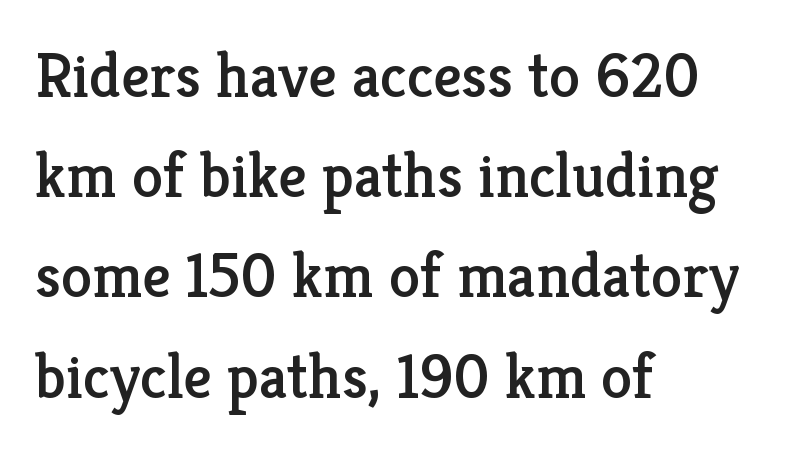
Leading matches the norm, producing a regular column. This is roman type, the default non-slanted kind. In CSS terms this would be text-align: left. These lines are composed in type with serifs. Descenders hang freely into open space.
